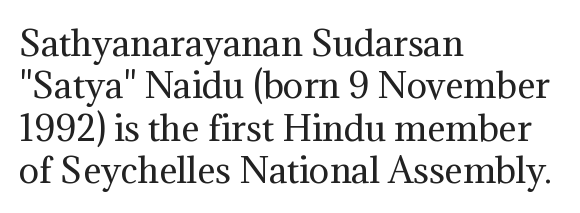
{"serif": "yes", "italic": "no", "bold": "no", "weight": "regular", "width": "normal", "stroke_contrast": "medium", "x_height": "medium", "monospaced": "no", "underline": "no", "align": "left", "line_spacing": "normal", "line_spacing_ratio": 1.25, "letter_spacing": "normal", "letter_spacing_em": 0.0, "glyph_px": 34}
